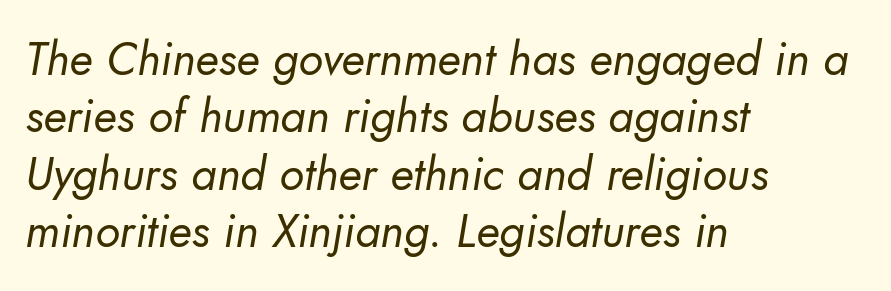
You could not count columns in this text — the font is proportionally spaced. The rows are spaced the way most documents space them. Letters have the restrained weight of plain body copy at most. Check the space under the baseline: it is left empty.
